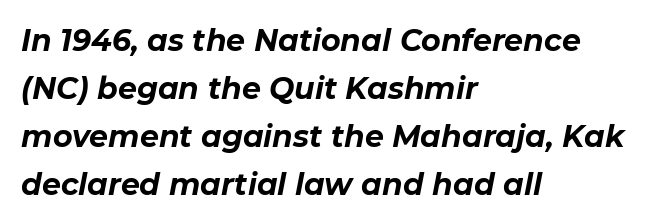
Letter spacing: default. Thick stems and heavy bowls — unmistakably bold. This is oblique type, the kind used for emphasis or titles. Evenly set lines give the paragraph a standard silhouette.
